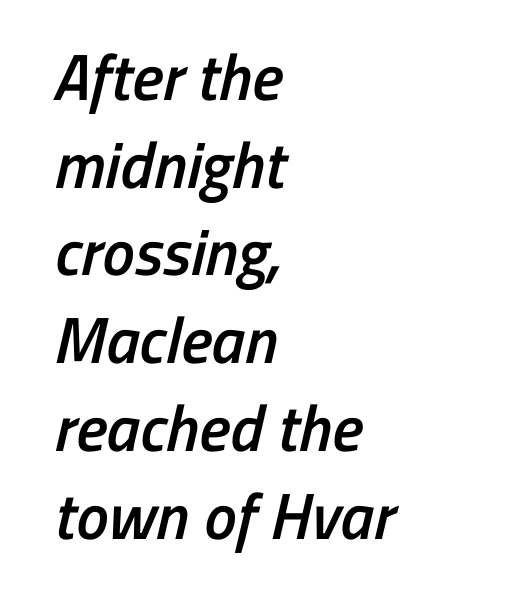
{"serif": "no", "bold": "semi", "weight": "semibold", "width": "condensed", "stroke_contrast": "low", "x_height": "medium", "monospaced": "no", "underline": "no", "align": "left", "line_spacing": "normal", "line_spacing_ratio": 1.35, "letter_spacing": "normal", "letter_spacing_em": 0.0, "glyph_px": 65}
